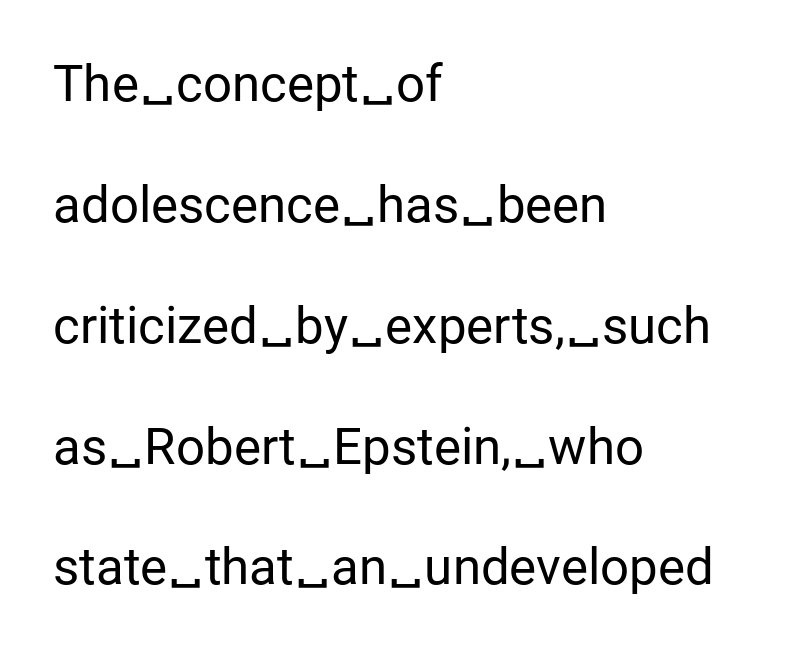
Descenders are the only things crossing below the line. Students, note that the glyphs here touch the page at normal intervals. Letters have the restrained weight of plain body copy at most. The compositor pushed each line to the left boundary.
